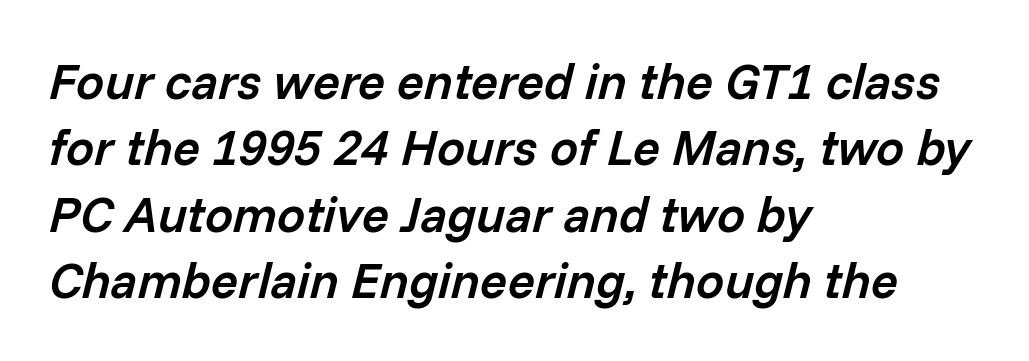
The image shows 50 px semibold type, italic (leaning right); set left-aligned, normal line spacing (1.33x), normal letter spacing, not underlined; low stroke contrast and a medium x-height.
